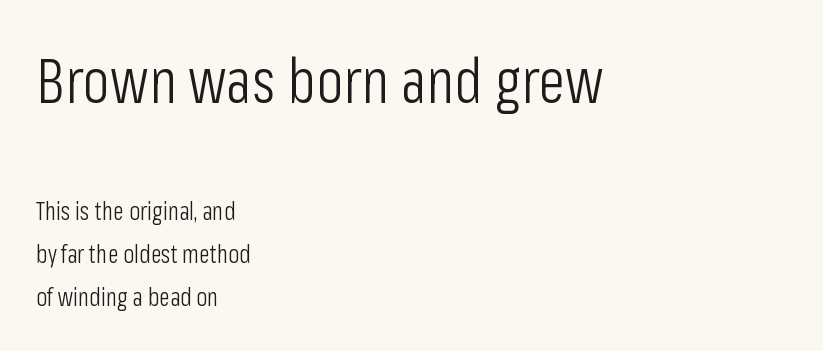
Nothing heavy about these letters — not bold at all. Characters remain perfectly vertical along every line. The rag falls on the right side of this text block. The letters advance in unequal steps, a hallmark of proportional type.
